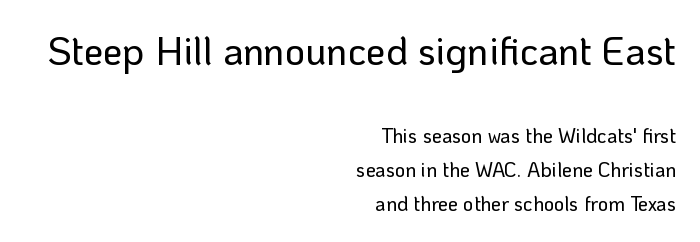
Q: Is the text italic (slanted)? A: No, it is upright.
Q: Is the typeface a serif or a sans-serif typeface? A: Sans-serif.
Q: Is the text underlined? A: No.
Q: How is the paragraph aligned? A: Right-aligned.
Q: Is the spacing between letters normal or unusually wide? A: Normal.
Q: Which block of text is set in a larger size, the first (top) or the second (bottom)? A: The first (top) one.
Q: Width (condensed, normal, or wide)? A: Normal.
Q: Stroke contrast? A: Low.
Q: x-height? A: Medium.
Q: Monospaced? A: No.
